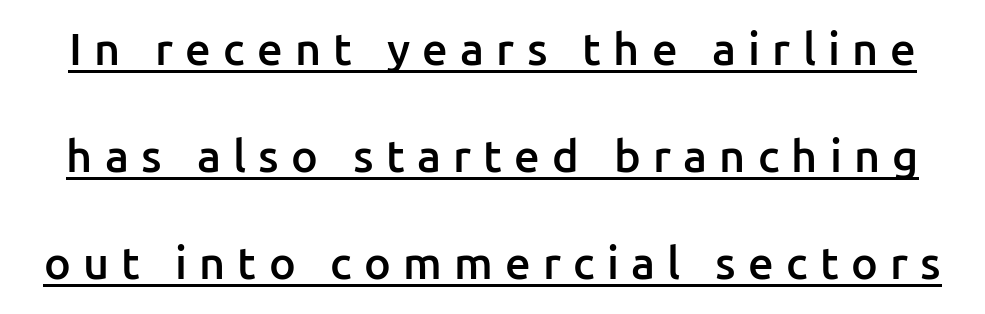
Q: Is the text bold? A: Semi-bold.
Q: Is the text italic (slanted)? A: No, it is upright.
Q: Is the typeface a serif or a sans-serif typeface? A: Sans-serif.
Q: Is the text underlined? A: Yes.
Q: Is the spacing between letters normal or unusually wide? A: Unusually wide.
Q: Is the spacing between lines tight, normal or loose? A: Loose.
Q: Width (condensed, normal, or wide)? A: Normal.
Q: Stroke contrast? A: Low.
Q: x-height? A: Medium.
Q: Monospaced? A: No.
